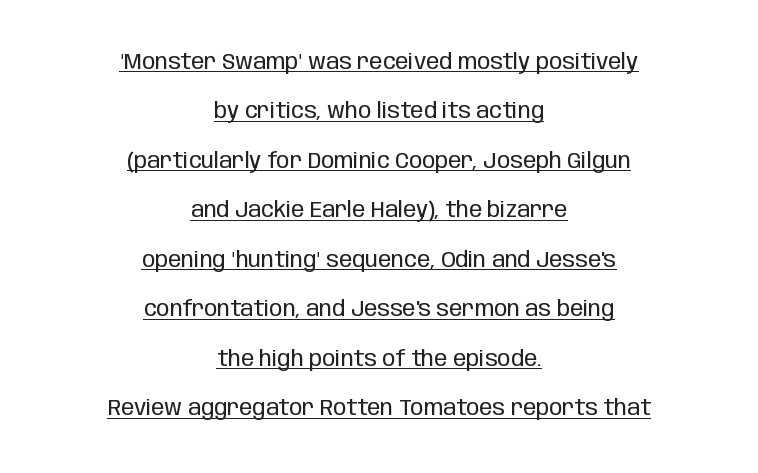
The image shows 22 px text type, upright; set centered, loose line spacing (2.25x), normal letter spacing, underlined.
